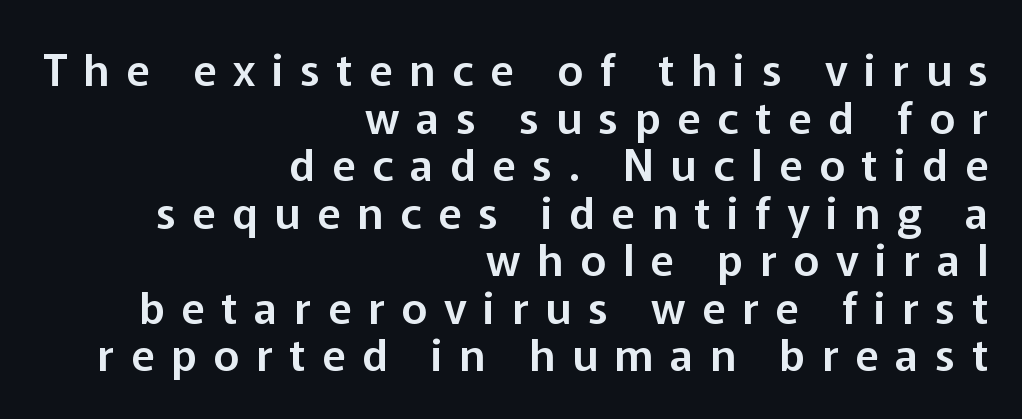
This is sans-serif lettering, the kind often seen on screens and signage. Is the letter spacing exaggerated? Yes — the characters are pushed far apart. What's the leading like? Squeezed, with rows nearly overlapping. Teacher's note: observe the even right margin — that is flush-right alignment. Italic: no, the glyphs are upright roman. Varying glyph widths throughout — classic text-font behaviour.
